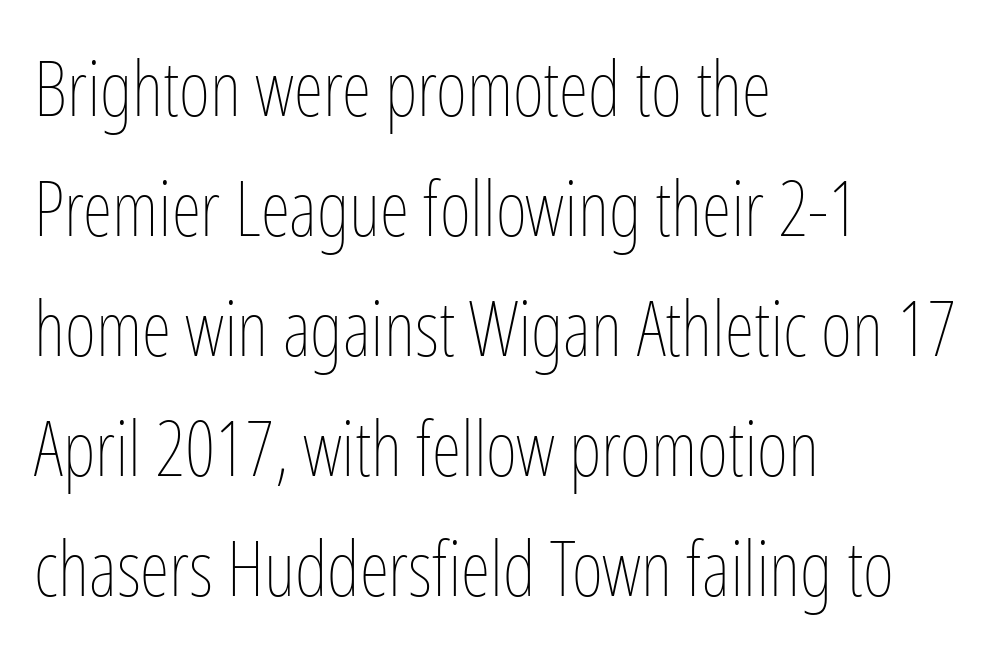
Is the stroke heavy? The answer is a plain regular-or-lighter. Style check: upright. Does the copy run flush right? No — it runs flush left. Clear beneath every line of the passage. There is no visible air inserted between adjacent glyphs. Reading down the column, the eye jumps a familiar distance to each next line.
